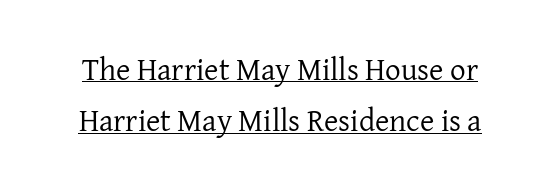
{"serif": "yes", "italic": "no", "bold": "no", "weight": "regular", "width": "normal", "stroke_contrast": "low", "x_height": "medium", "monospaced": "no", "underline": "yes", "line_spacing": "normal", "line_spacing_ratio": 1.66, "letter_spacing": "normal", "letter_spacing_em": 0.0, "glyph_px": 31}
